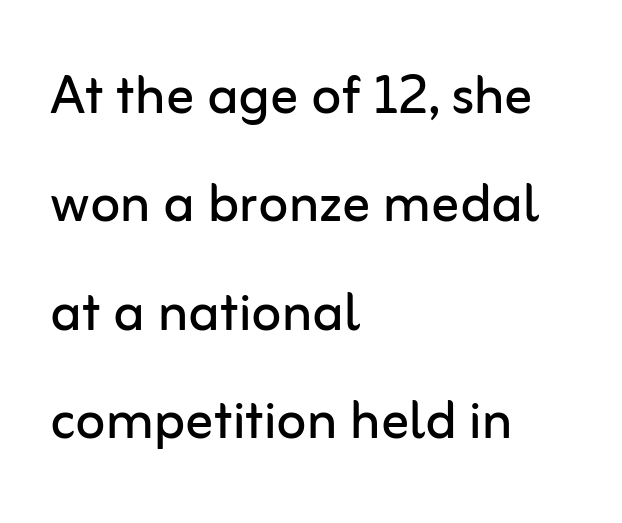
The image shows 69 px regular-weight sans-serif type, upright; set left-aligned, normal line spacing (1.57x), normal letter spacing, not underlined; low stroke contrast and a medium x-height.
